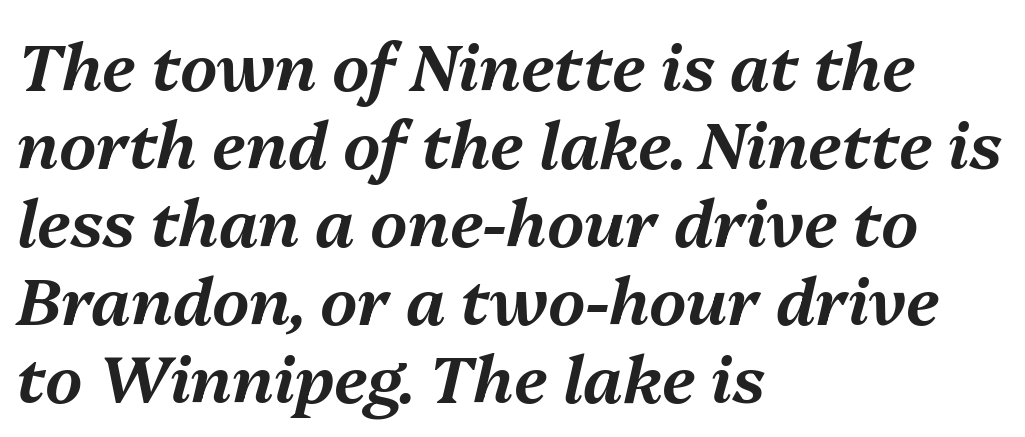
Q: Is the text italic (slanted)? A: Yes, it leans right by about 13 degrees.
Q: Is the text underlined? A: No.
Q: How is the paragraph aligned? A: Left-aligned.
Q: Is the spacing between letters normal or unusually wide? A: Normal.
Q: Width (condensed, normal, or wide)? A: Normal.
Q: Stroke contrast? A: Medium.
Q: x-height? A: Medium.
Q: Monospaced? A: No.
